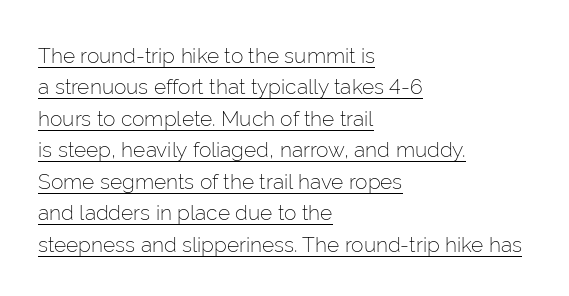
Posture: straight, roman, zero tilt. The specimen includes a rule beneath the text block's lines. A typesetter would call this leading conventional body-copy spacing. The letters sit at their default tracking, neither squeezed nor spread.
